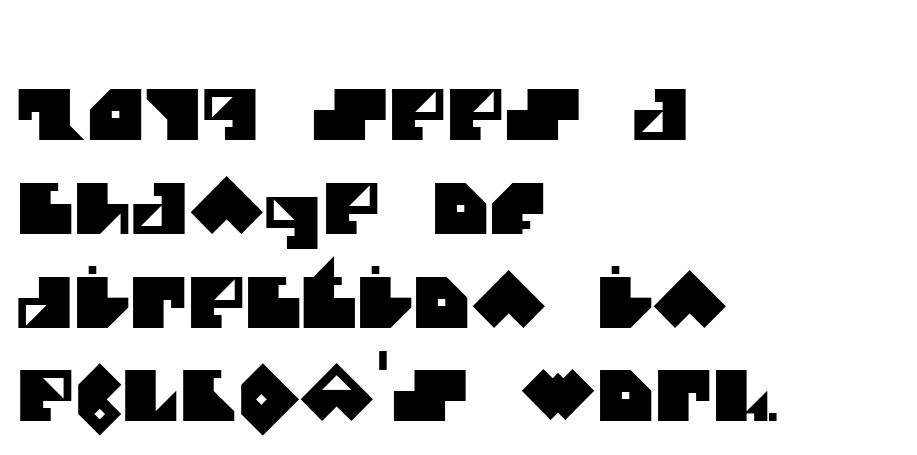
The image shows 70 px sans-serif type; set left-aligned, normal line spacing (1.34x), normal letter spacing, not underlined; medium stroke contrast and a large x-height.
